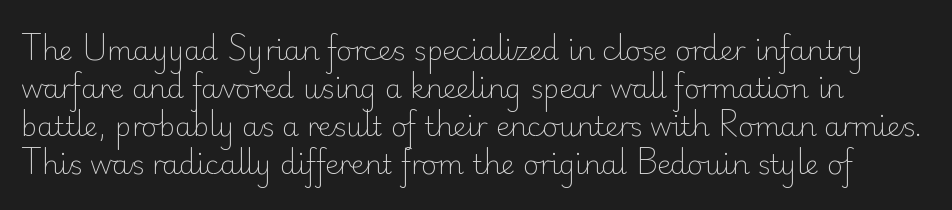
{"italic": "no", "bold": "no", "underline": "no", "line_spacing": "normal", "line_spacing_ratio": 1.41, "letter_spacing": "normal", "letter_spacing_em": 0.0, "glyph_px": 27}
